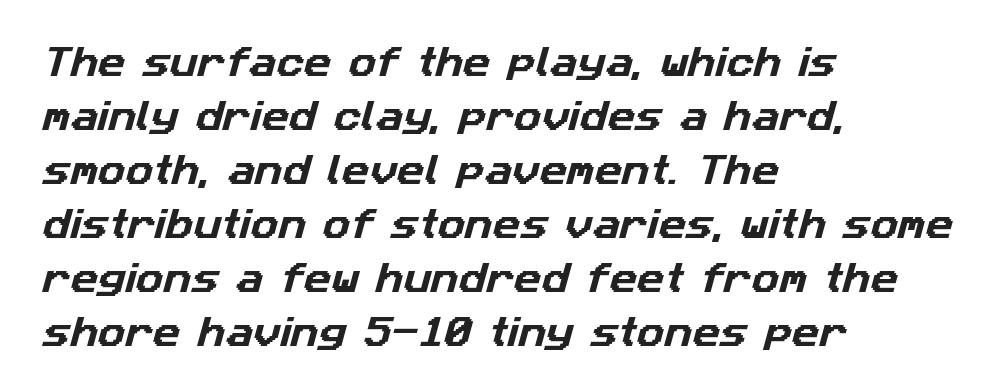
The image shows 34 px sans-serif type; set left-aligned, normal line spacing (1.59x), normal letter spacing, not underlined; low stroke contrast and a medium x-height.
